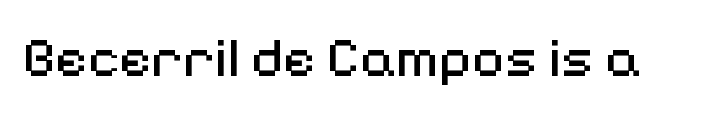
Q: Is the text bold? A: No.
Q: Is the text italic (slanted)? A: No, it is upright.
Q: Is the typeface a serif or a sans-serif typeface? A: Sans-serif.
Q: Is the text underlined? A: No.
Q: Is the spacing between letters normal or unusually wide? A: Normal.
Q: Width (condensed, normal, or wide)? A: Normal.
Q: Stroke contrast? A: Medium.
Q: x-height? A: Medium.
Q: Monospaced? A: No.
